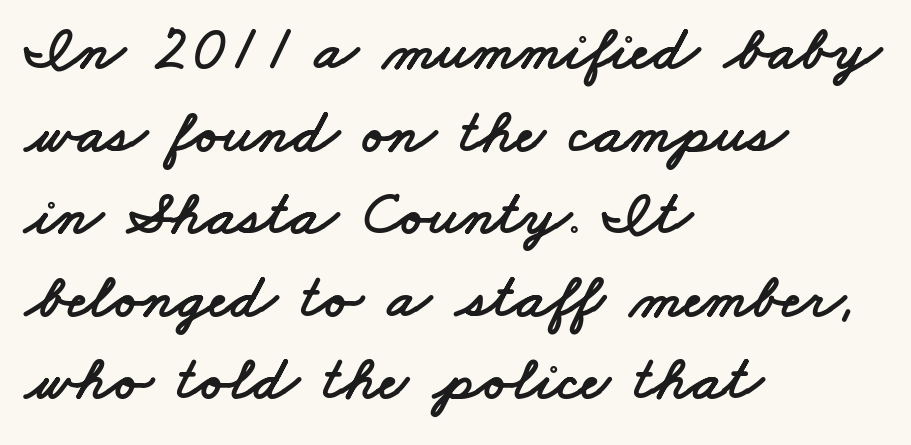
Q: Is the typeface a serif or a sans-serif typeface? A: Sans-serif.
Q: Is the text underlined? A: No.
Q: How is the paragraph aligned? A: Left-aligned.
Q: Is the spacing between letters normal or unusually wide? A: Normal.
Q: Is the spacing between lines tight, normal or loose? A: Normal.
Q: Width (condensed, normal, or wide)? A: Wide.
Q: Stroke contrast? A: Low.
Q: x-height? A: Small.
Q: Monospaced? A: No.
